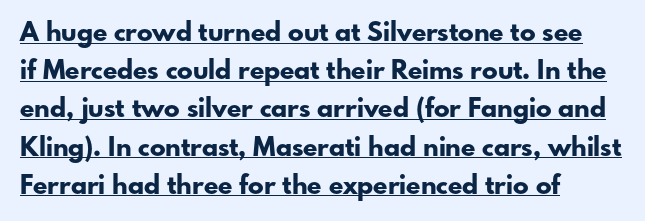
{"italic": "no", "bold": "yes", "underline": "yes", "align": "left", "line_spacing": "normal", "line_spacing_ratio": 1.47, "letter_spacing": "normal", "letter_spacing_em": 0.0, "glyph_px": 26}
